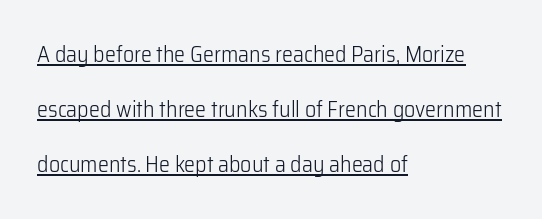
{"italic": "no", "bold": "no", "underline": "yes", "align": "left", "line_spacing": "loose", "line_spacing_ratio": 2.5, "letter_spacing": "normal", "letter_spacing_em": 0.0, "glyph_px": 22}
